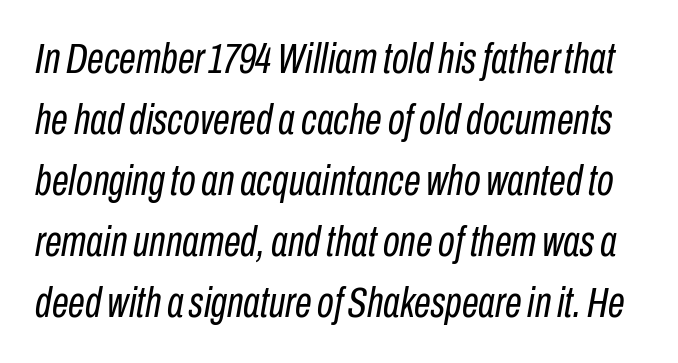
The image shows 43 px regular-weight, condensed type, italic (leaning right); set normal line spacing (1.42x), normal letter spacing, not underlined; low stroke contrast and a medium x-height.
